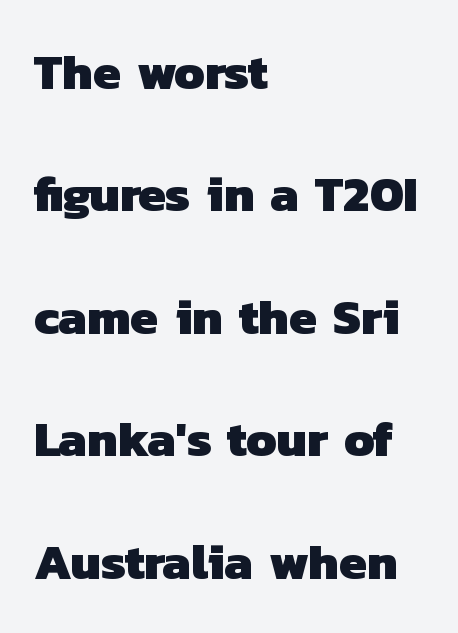
Q: Is the text bold? A: Yes.
Q: Is the typeface a serif or a sans-serif typeface? A: Sans-serif.
Q: Is the text underlined? A: No.
Q: How is the paragraph aligned? A: Left-aligned.
Q: Is the spacing between letters normal or unusually wide? A: Normal.
Q: Is the spacing between lines tight, normal or loose? A: Loose.
Q: Width (condensed, normal, or wide)? A: Normal.
Q: Stroke contrast? A: Low.
Q: x-height? A: Medium.
Q: Monospaced? A: No.
